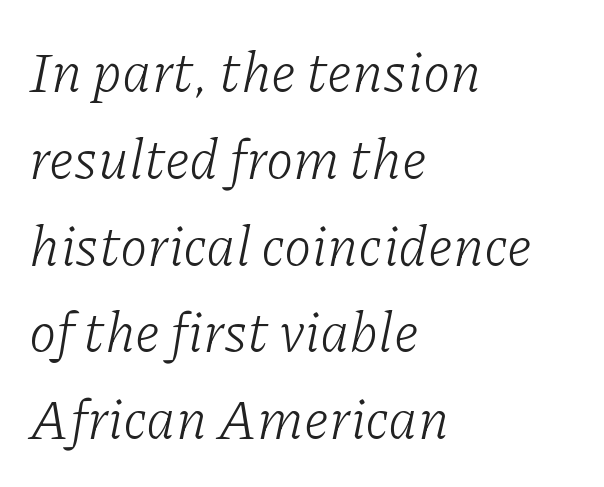
Q: Is the text bold? A: No.
Q: Is the text italic (slanted)? A: Yes, it leans right by about 11 degrees.
Q: Is the typeface a serif or a sans-serif typeface? A: Serif.
Q: Is the text underlined? A: No.
Q: How is the paragraph aligned? A: Left-aligned.
Q: Is the spacing between letters normal or unusually wide? A: Normal.
Q: Is the spacing between lines tight, normal or loose? A: Normal.
Q: Width (condensed, normal, or wide)? A: Normal.
Q: Stroke contrast? A: Low.
Q: x-height? A: Medium.
Q: Monospaced? A: No.
